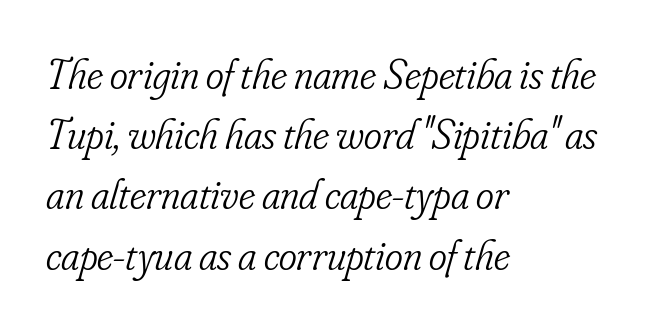
Q: Is the text bold? A: No.
Q: Is the text italic (slanted)? A: Yes, it leans right by about 16 degrees.
Q: Is the typeface a serif or a sans-serif typeface? A: Serif.
Q: Is the text underlined? A: No.
Q: How is the paragraph aligned? A: Left-aligned.
Q: Is the spacing between letters normal or unusually wide? A: Normal.
Q: Is the spacing between lines tight, normal or loose? A: Normal.
Q: Width (condensed, normal, or wide)? A: Condensed.
Q: Stroke contrast? A: Low.
Q: x-height? A: Small.
Q: Monospaced? A: No.
